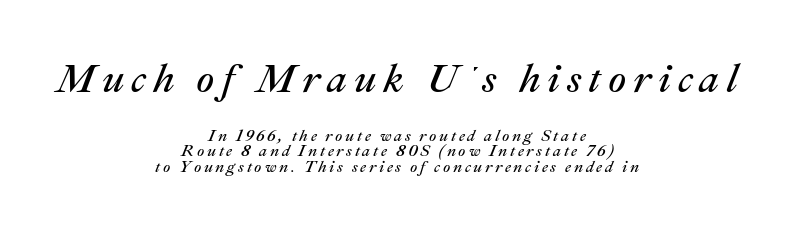
Each row of text sits above clean, open space. Short and long lines alike share a common midpoint. Whoever set this made the first block the dominant, larger element. Compared with a typical body face, this is equally light or lighter still.
